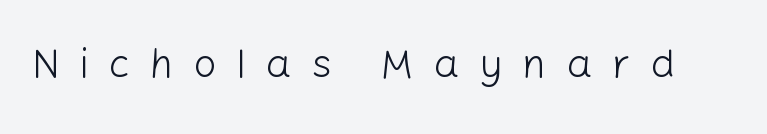
{"serif": "no", "italic": "no", "bold": "no", "weight": "light", "width": "normal", "stroke_contrast": "low", "x_height": "medium", "monospaced": "no", "underline": "no", "letter_spacing": "wide", "letter_spacing_em": 0.48, "glyph_px": 41}
